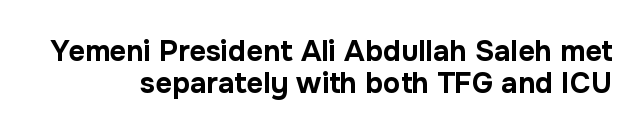
The string is rendered with underlining switched off. A full-strength bold gives these letters their thick strokes. Look at the tracking — it's just the regular setting, nothing added. Type style note: lacks serifs. Think of a printed novel: that variable character pitch is what you see here. This is the regular roman posture of the typeface.
